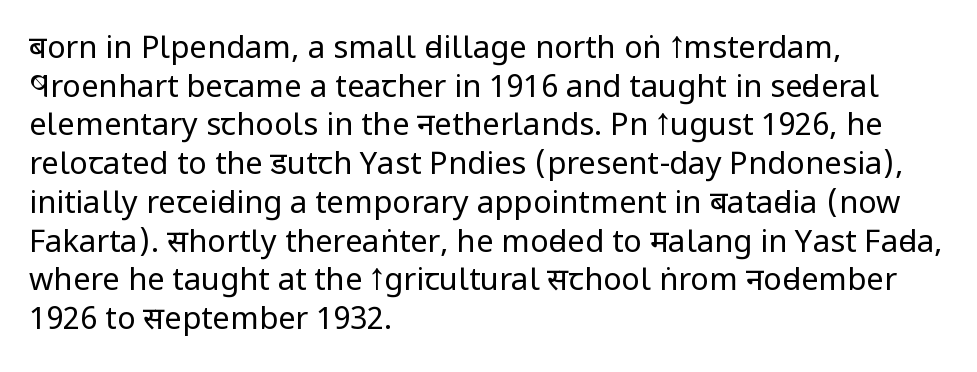
Decoration check: the copy has no underline. The letters stand straight up with perfectly vertical stems. The vertical gap from one line to the next is medium. Bold? No — there's no thickening of the strokes.
